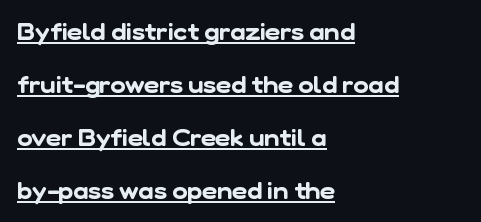
The image shows 23 px text type; set left-aligned, loose line spacing (2.3x), normal letter spacing, underlined.
